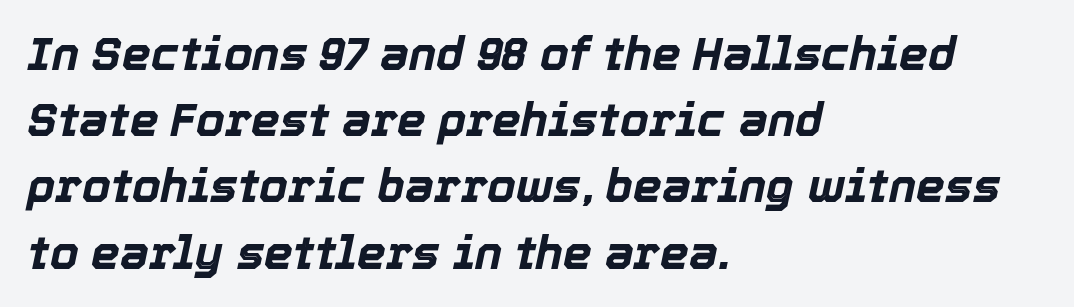
The image shows 46 px bold type, italic (leaning right); set left-aligned, normal line spacing (1.44x), normal letter spacing, not underlined; a medium x-height.
